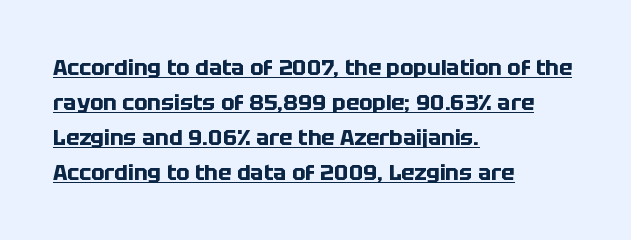
{"italic": "no", "bold": "yes", "underline": "yes", "align": "left", "line_spacing": "normal", "line_spacing_ratio": 1.59, "letter_spacing": "normal", "letter_spacing_em": 0.0, "glyph_px": 22}
